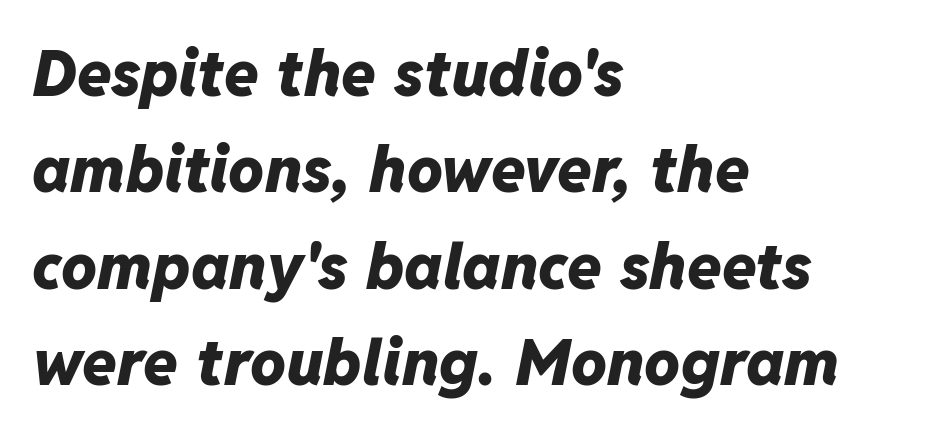
{"italic": "yes", "lean": "right", "slant_degrees": 11, "bold": "yes", "weight": "heavy", "width": "normal", "stroke_contrast": "low", "x_height": "medium", "monospaced": "no", "underline": "no", "align": "left", "line_spacing": "normal", "line_spacing_ratio": 1.53, "letter_spacing": "normal", "letter_spacing_em": 0.0, "glyph_px": 63}
